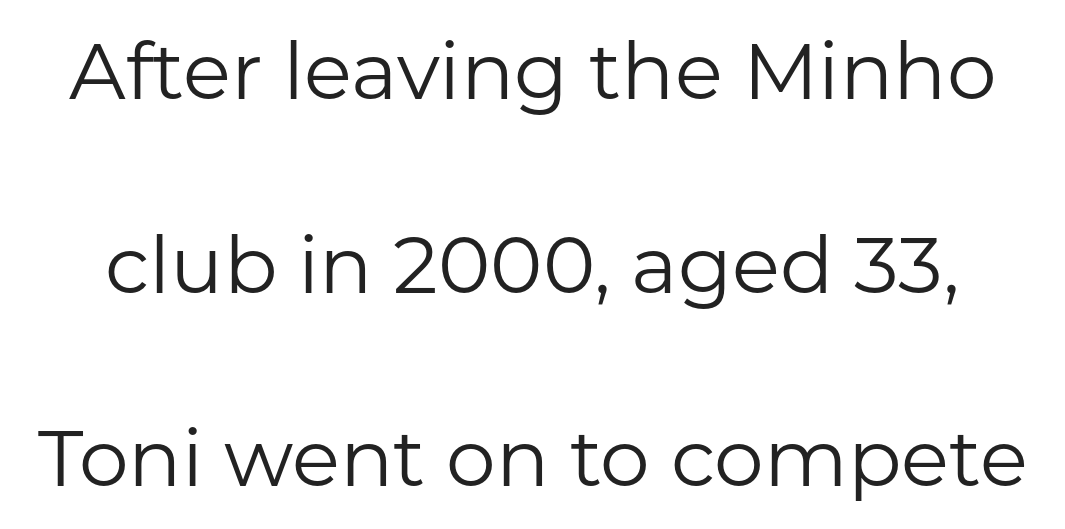
The image shows 79 px regular-weight sans-serif type, upright; set loose line spacing (2.45x), normal letter spacing, not underlined; low stroke contrast and a medium x-height.
